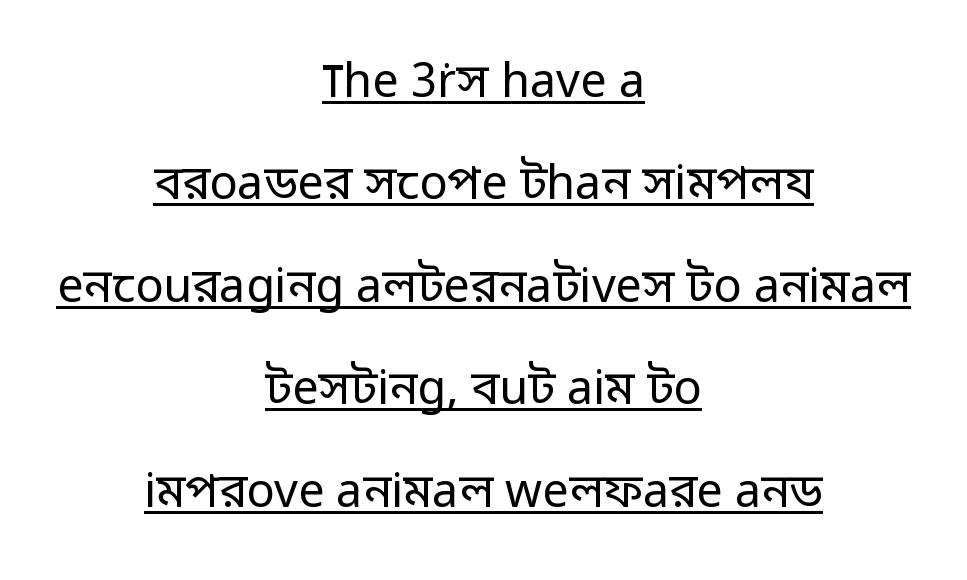
Q: Is the text bold? A: No.
Q: Is the text italic (slanted)? A: No, it is upright.
Q: Is the typeface a serif or a sans-serif typeface? A: Sans-serif.
Q: Is the text underlined? A: Yes.
Q: How is the paragraph aligned? A: Centered.
Q: Is the spacing between letters normal or unusually wide? A: Normal.
Q: Is the spacing between lines tight, normal or loose? A: Loose.
Q: Width (condensed, normal, or wide)? A: Normal.
Q: Stroke contrast? A: Low.
Q: x-height? A: Medium.
Q: Monospaced? A: No.
